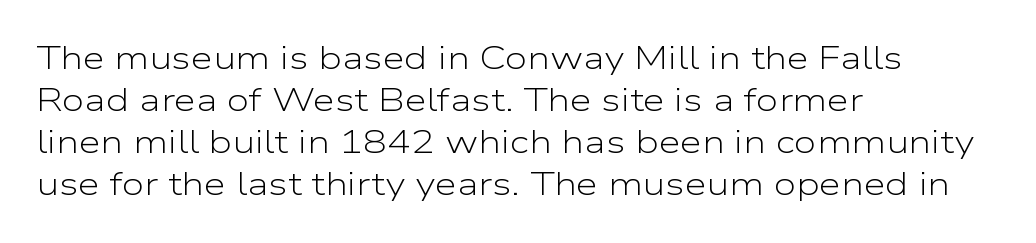
{"serif": "no", "italic": "no", "bold": "no", "weight": "light", "width": "wide", "stroke_contrast": "low", "x_height": "medium", "monospaced": "no", "underline": "no", "align": "left", "line_spacing": "normal", "line_spacing_ratio": 1.31, "letter_spacing": "normal", "letter_spacing_em": 0.0, "glyph_px": 32}
